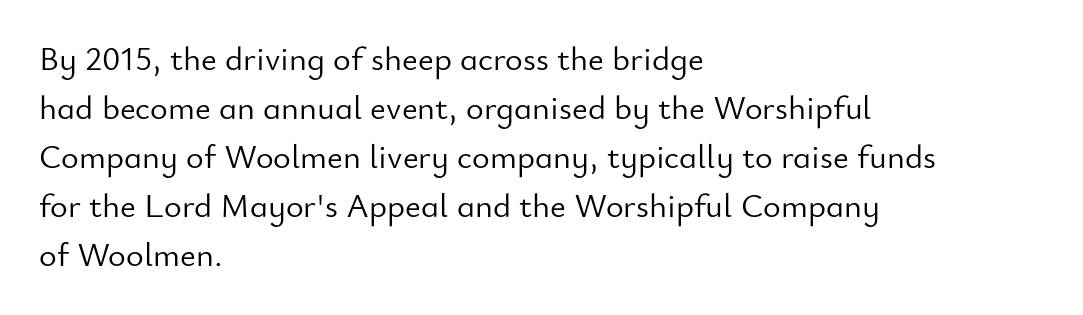
Q: Is the text bold? A: No.
Q: Is the text italic (slanted)? A: No, it is upright.
Q: Is the typeface a serif or a sans-serif typeface? A: Sans-serif.
Q: Is the text underlined? A: No.
Q: How is the paragraph aligned? A: Left-aligned.
Q: Is the spacing between letters normal or unusually wide? A: Normal.
Q: Is the spacing between lines tight, normal or loose? A: Normal.
Q: Width (condensed, normal, or wide)? A: Normal.
Q: Stroke contrast? A: Low.
Q: x-height? A: Small.
Q: Monospaced? A: No.
